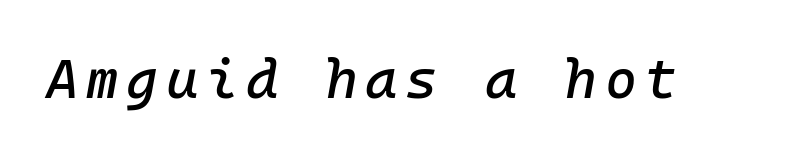
{"italic": "yes", "lean": "right", "slant_degrees": 10, "width": "normal", "stroke_contrast": "low", "x_height": "medium", "underline": "no", "glyph_px": 55}
